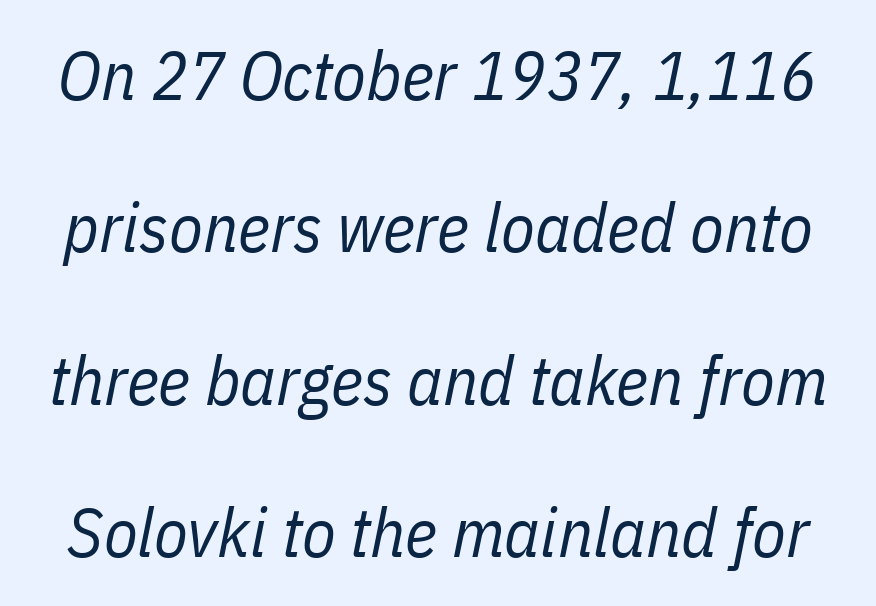
Q: Is the text bold? A: No.
Q: Is the text italic (slanted)? A: Yes, it leans right by about 11 degrees.
Q: Is the text underlined? A: No.
Q: Is the spacing between letters normal or unusually wide? A: Normal.
Q: Is the spacing between lines tight, normal or loose? A: Loose.
Q: Width (condensed, normal, or wide)? A: Condensed.
Q: Stroke contrast? A: Low.
Q: x-height? A: Medium.
Q: Monospaced? A: No.
